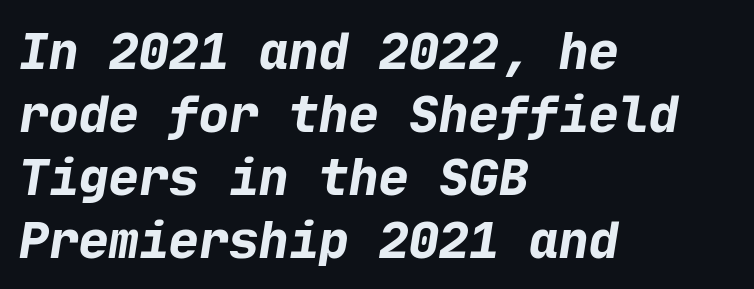
The image shows 50 px bold sans-serif type; set left-aligned, normal line spacing (1.26x), normal letter spacing, not underlined; low stroke contrast and a medium x-height.
